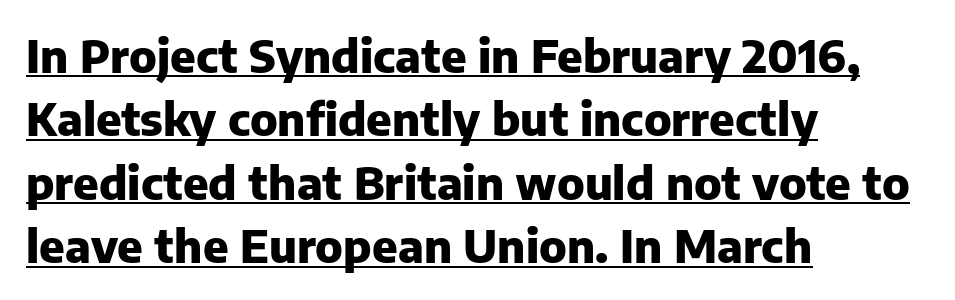
Q: Is the text bold? A: Yes.
Q: Is the text italic (slanted)? A: No, it is upright.
Q: Is the typeface a serif or a sans-serif typeface? A: Sans-serif.
Q: Is the text underlined? A: Yes.
Q: How is the paragraph aligned? A: Left-aligned.
Q: Is the spacing between letters normal or unusually wide? A: Normal.
Q: Is the spacing between lines tight, normal or loose? A: Normal.
Q: Width (condensed, normal, or wide)? A: Normal.
Q: Stroke contrast? A: Low.
Q: x-height? A: Medium.
Q: Monospaced? A: No.
